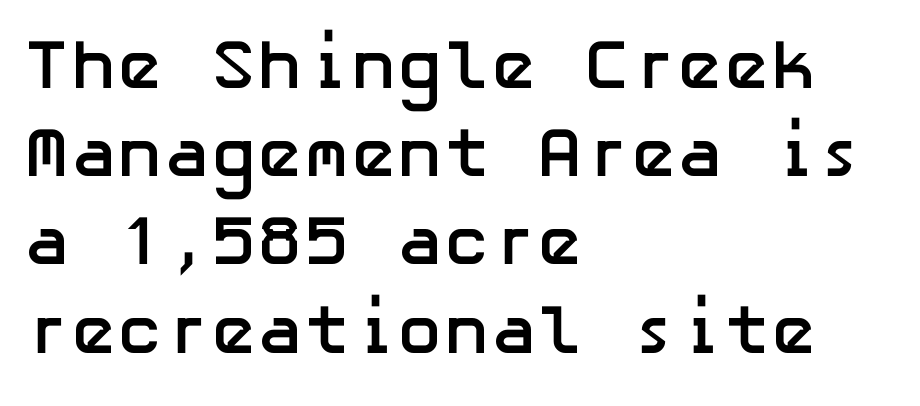
{"serif": "no", "italic": "no", "bold": "yes", "weight": "semibold", "width": "normal", "stroke_contrast": "low", "x_height": "medium", "underline": "no", "align": "left", "line_spacing": "normal", "line_spacing_ratio": 1.26, "letter_spacing": "normal", "letter_spacing_em": 0.0, "glyph_px": 70}
